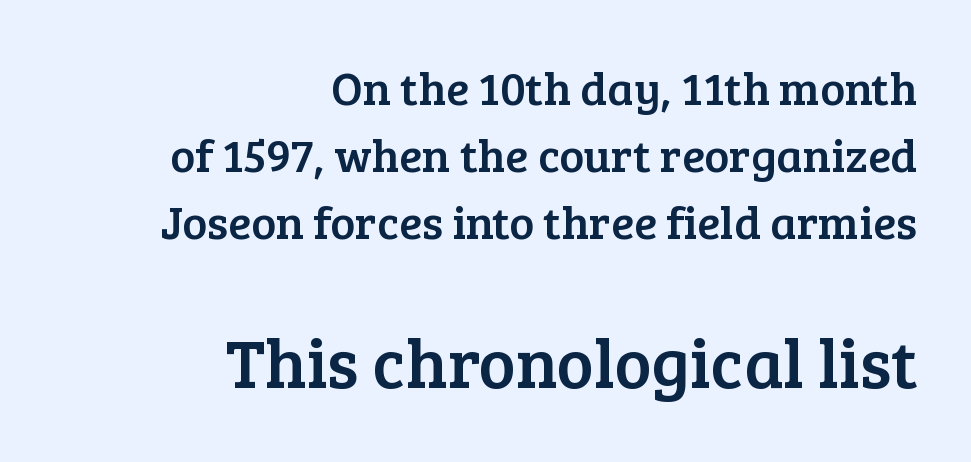
{"serif": "yes", "italic": "no", "width": "normal", "stroke_contrast": "low", "x_height": "medium", "monospaced": "no", "underline": "no", "align": "right", "line_spacing": "normal", "line_spacing_ratio": 1.43, "letter_spacing": "normal", "letter_spacing_em": 0.0, "larger_block": "second", "size_ratio": 1.49, "glyph_px": 70}
